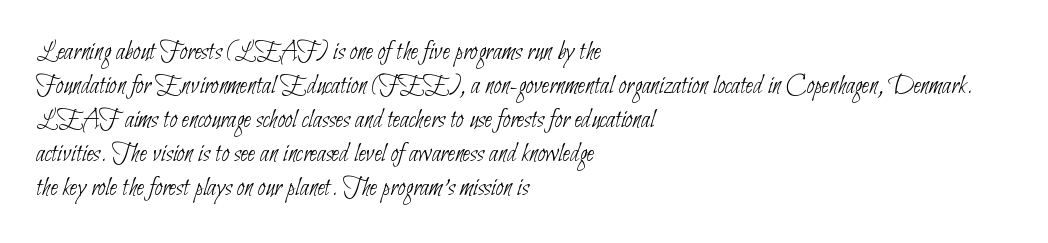
The image shows 27 px text type; set left-aligned, normal line spacing (1.26x), normal letter spacing, not underlined.
